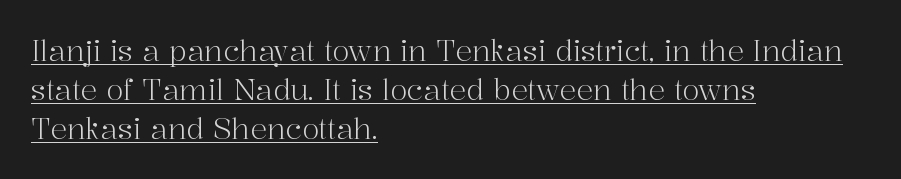
When letters stand straight like this, we call the style roman or upright. Is the stroke heavy? The answer is a plain regular-or-lighter. Layout note: lines flush left. Baseline-to-baseline distance is the conventional proportion of letter height. Note the varied advance widths — an 'i' is clearly narrower than an 'm'. A baseline rule has been typeset under these characters.
